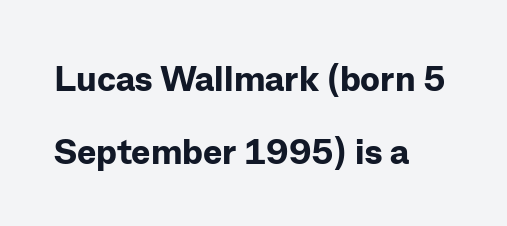
The image shows 36 px bold sans-serif type, upright; set left-aligned, loose line spacing (2.02x), normal letter spacing, not underlined; low stroke contrast and a medium x-height.
